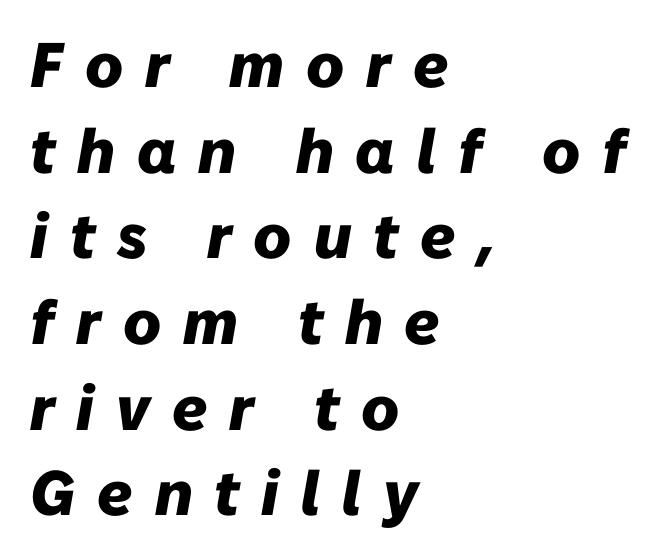
The image shows 63 px heavy type, italic (leaning right); set left-aligned, normal line spacing (1.36x), unusually wide letter spacing (+0.35 em), not underlined; low stroke contrast and a medium x-height.
